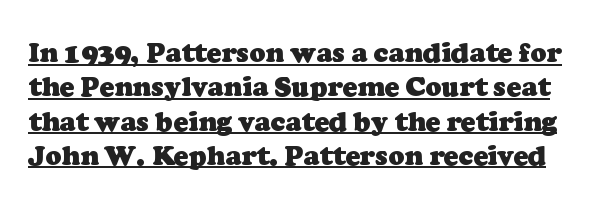
The image shows 27 px bold type; set normal line spacing (1.27x), normal letter spacing, underlined.
